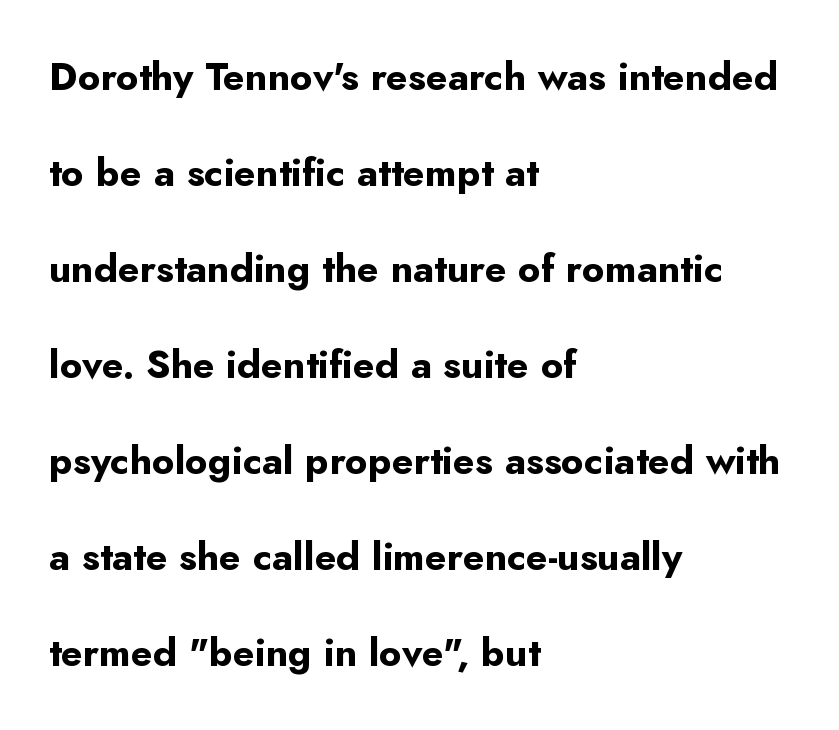
Tracking value appears to be zero — textbook default spacing. These lines carry a lot of weight — the face is fully bold. Every row of glyphs begins at an identical x-position on the left. This sample trades compactness for vertical openness between lines. You could not count columns in this text — the font is proportionally spaced. Nope, no serifs anywhere on these letters.
